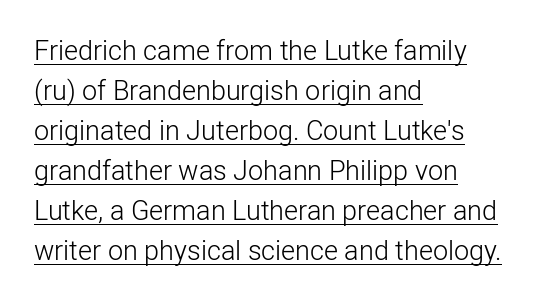
Q: Is the text bold? A: No.
Q: Is the text italic (slanted)? A: No, it is upright.
Q: Is the text underlined? A: Yes.
Q: How is the paragraph aligned? A: Left-aligned.
Q: Is the spacing between letters normal or unusually wide? A: Normal.
Q: Is the spacing between lines tight, normal or loose? A: Normal.
